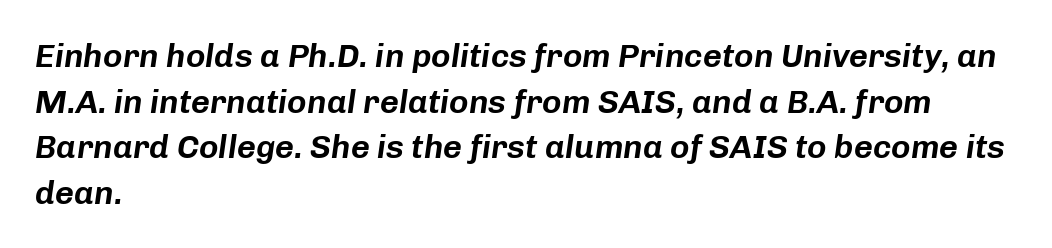
Q: Is the text italic (slanted)? A: Yes, it leans right by about 8 degrees.
Q: Is the text underlined? A: No.
Q: How is the paragraph aligned? A: Left-aligned.
Q: Is the spacing between letters normal or unusually wide? A: Normal.
Q: Is the spacing between lines tight, normal or loose? A: Normal.
Q: Width (condensed, normal, or wide)? A: Normal.
Q: Stroke contrast? A: Low.
Q: x-height? A: Medium.
Q: Monospaced? A: No.
